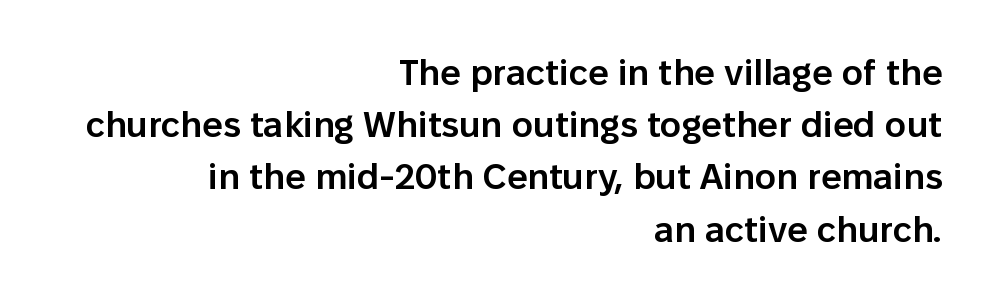
The image shows 36 px semibold sans-serif type, upright; set right-aligned, normal line spacing (1.45x), normal letter spacing, not underlined; low stroke contrast and a medium x-height.
